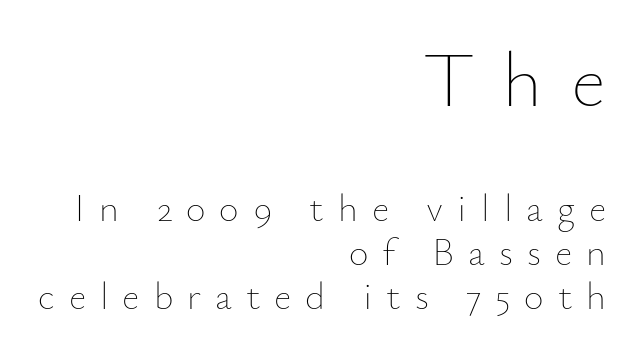
The image shows 77 px thin type, upright; set right-aligned, line spacing 1.16x, unusually wide letter spacing (+0.37 em), not underlined; the first (top) block is 2.03x larger; low stroke contrast and a small x-height.
